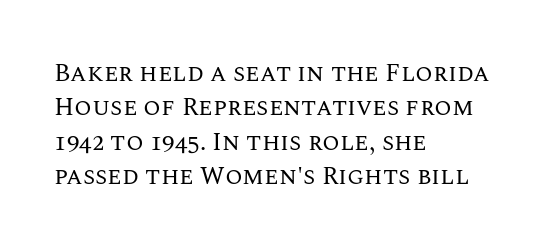
{"italic": "no", "bold": "no", "underline": "no", "align": "left", "line_spacing": "normal", "line_spacing_ratio": 1.38, "letter_spacing": "normal", "letter_spacing_em": 0.0, "glyph_px": 25}
